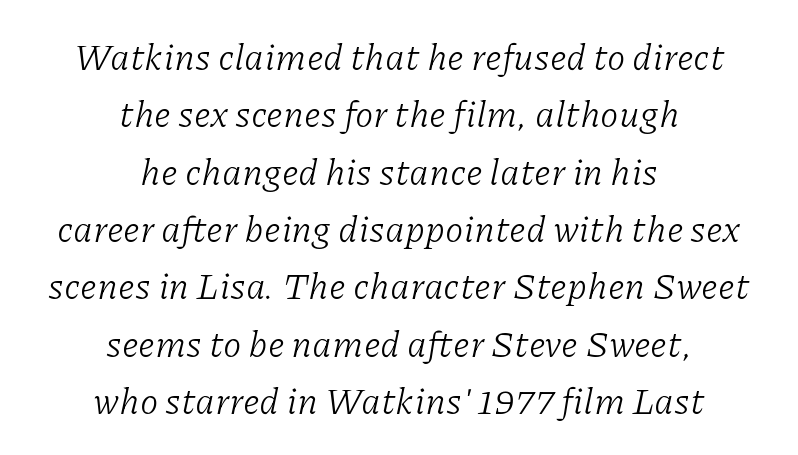
{"serif": "yes", "italic": "yes", "lean": "right", "slant_degrees": 11, "bold": "no", "weight": "light", "width": "normal", "stroke_contrast": "low", "x_height": "medium", "monospaced": "no", "underline": "no", "align": "center", "line_spacing": "normal", "line_spacing_ratio": 1.55, "letter_spacing": "normal", "letter_spacing_em": 0.0, "glyph_px": 37}
